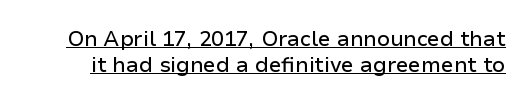
{"italic": "no", "underline": "yes", "line_spacing_ratio": 1.22, "letter_spacing": "normal", "letter_spacing_em": 0.0, "glyph_px": 21}
